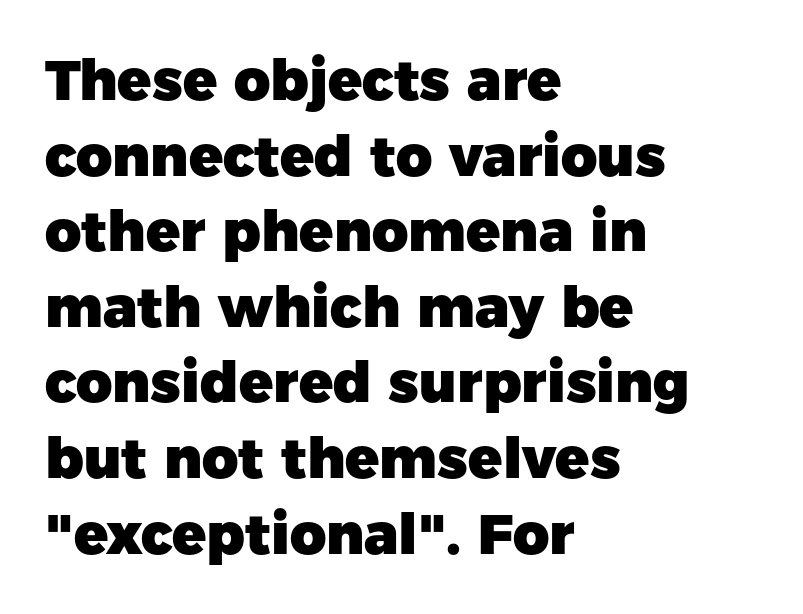
{"serif": "no", "italic": "no", "bold": "yes", "weight": "heavy", "width": "normal", "stroke_contrast": "low", "x_height": "medium", "monospaced": "no", "underline": "no", "align": "left", "line_spacing": "normal", "line_spacing_ratio": 1.35, "letter_spacing": "normal", "letter_spacing_em": 0.0, "glyph_px": 56}
